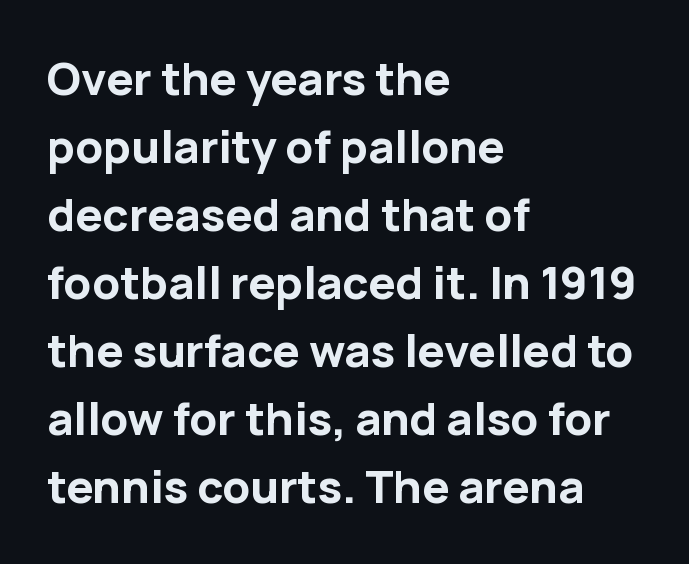
The image shows 45 px bold sans-serif type, upright; set left-aligned, normal line spacing (1.51x), normal letter spacing, not underlined; low stroke contrast and a medium x-height.
